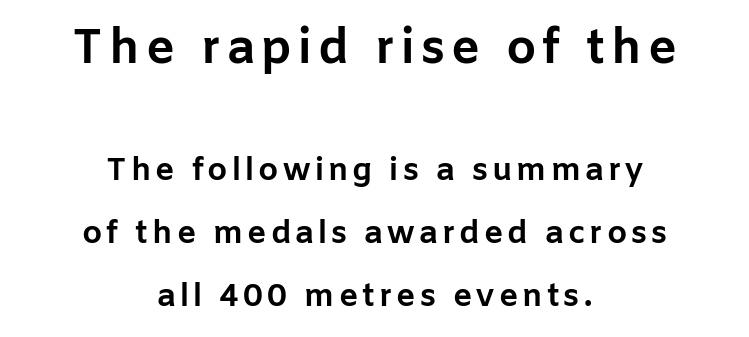
Q: Is the text bold? A: Yes.
Q: Is the text italic (slanted)? A: No, it is upright.
Q: Is the typeface a serif or a sans-serif typeface? A: Sans-serif.
Q: Is the text underlined? A: No.
Q: How is the paragraph aligned? A: Centered.
Q: Is the spacing between lines tight, normal or loose? A: Loose.
Q: Which block of text is set in a larger size, the first (top) or the second (bottom)? A: The first (top) one.
Q: Width (condensed, normal, or wide)? A: Normal.
Q: Stroke contrast? A: Low.
Q: x-height? A: Medium.
Q: Monospaced? A: No.
